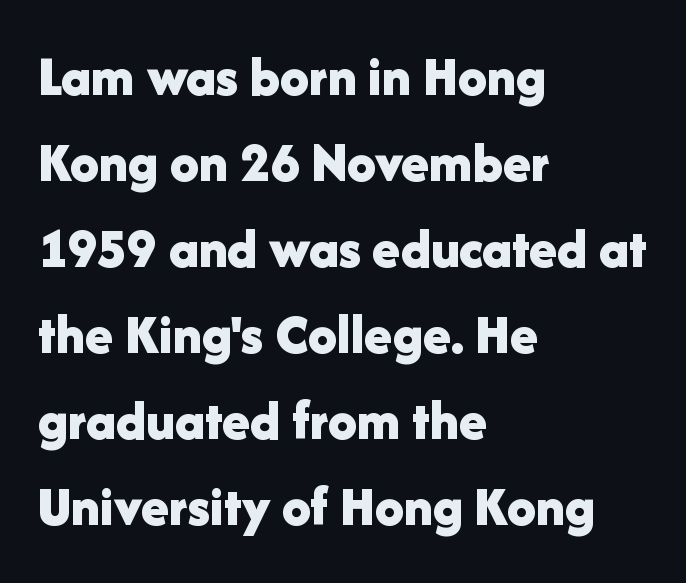
This sample has the flowing, uneven cadence of proportional lettering. Honestly, the letter spacing is just normal — you wouldn't notice it. Plain, unruled lines of type. Upright lettering throughout. Regular leading. Look at the bottom of the vertical strokes: they stop flat, with no serifs.
